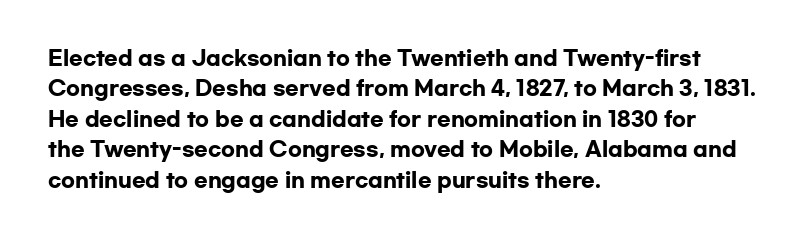
The image shows 20 px bold type, upright; set left-aligned, normal line spacing (1.52x), normal letter spacing, not underlined.
